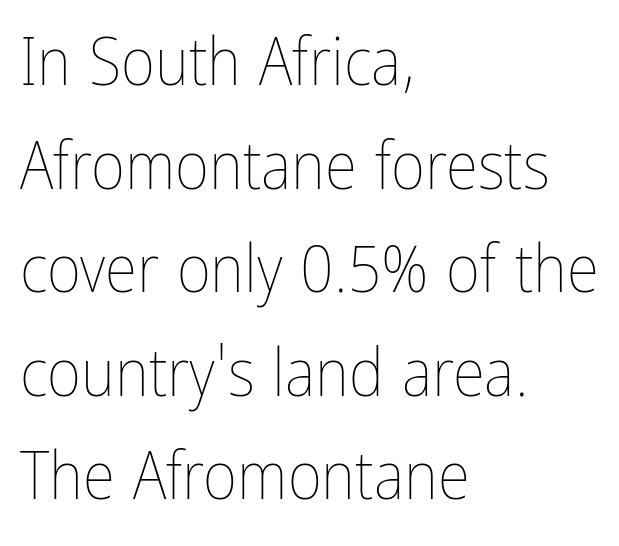
{"italic": "no", "bold": "no", "weight": "thin", "width": "condensed", "stroke_contrast": "low", "x_height": "medium", "monospaced": "no", "underline": "no", "align": "left", "line_spacing": "normal", "line_spacing_ratio": 1.57, "letter_spacing": "normal", "letter_spacing_em": 0.0, "glyph_px": 66}
